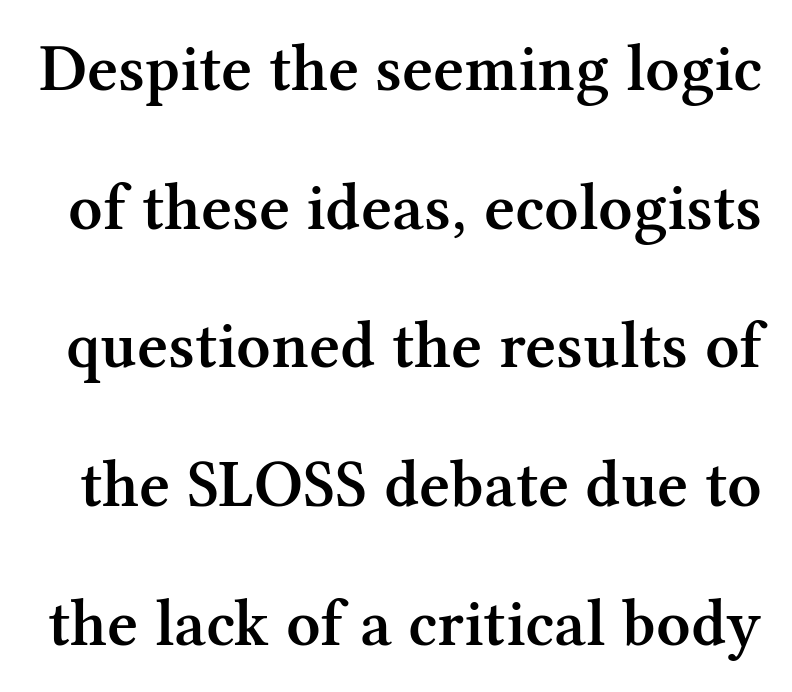
Q: Is the text bold? A: Semi-bold.
Q: Is the text italic (slanted)? A: No, it is upright.
Q: Is the typeface a serif or a sans-serif typeface? A: Serif.
Q: Is the text underlined? A: No.
Q: Is the spacing between letters normal or unusually wide? A: Normal.
Q: Is the spacing between lines tight, normal or loose? A: Loose.
Q: Width (condensed, normal, or wide)? A: Normal.
Q: Stroke contrast? A: Medium.
Q: x-height? A: Medium.
Q: Monospaced? A: No.
